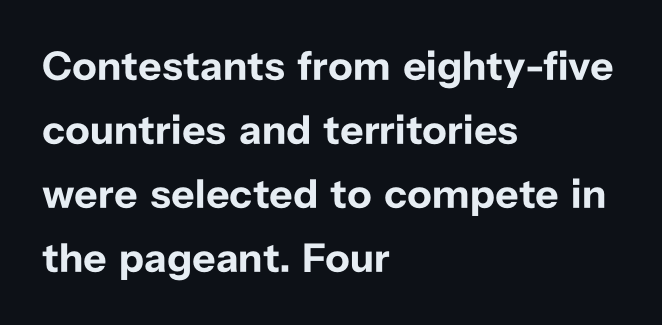
The image shows 41 px bold sans-serif type, upright; set left-aligned, normal line spacing (1.56x), normal letter spacing, not underlined; low stroke contrast and a medium x-height.
